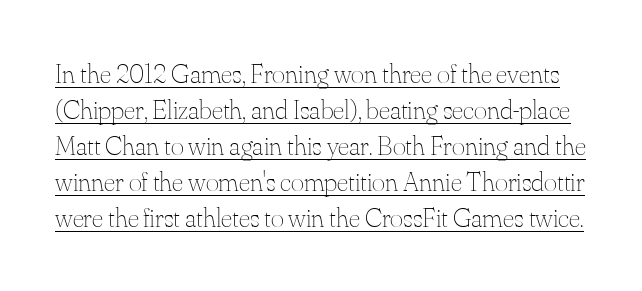
{"italic": "no", "bold": "no", "weight": "thin", "width": "normal", "stroke_contrast": "medium", "x_height": "small", "monospaced": "no", "underline": "yes", "line_spacing": "normal", "line_spacing_ratio": 1.29, "letter_spacing": "normal", "letter_spacing_em": 0.0, "glyph_px": 28}
